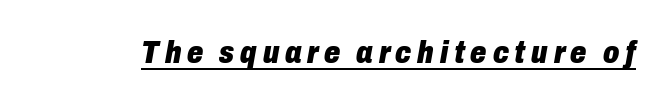
The face used here is proportionally spaced, like ordinary book or web type. Italic? Definitely — the glyphs are oblique. The letters are bold, with thick, heavy strokes. Beneath each row of characters lies a ruled line.
